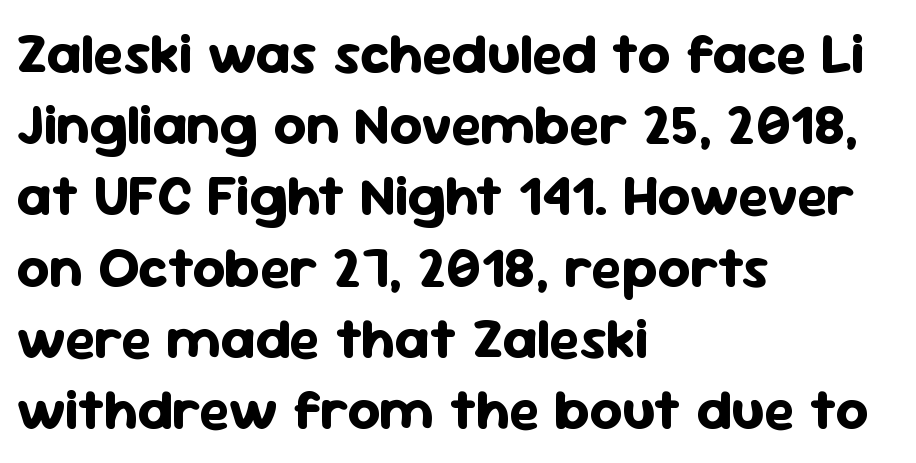
The setting favours the left margin, as ordinary paragraphs usually do. The type family on display is of the sans-serif kind. Whoever set this chose a conventional vertical rhythm. Honestly, the letter spacing is just normal — you wouldn't notice it. Any mark beneath the type? The region is blank. Nope, not italic — everything's standing straight.
